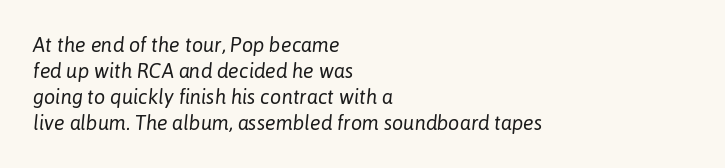
How are the letters spaced? Ordinarily, with no added tracking. Reading down the block, your eye returns to a fixed left position each line. Summary of weight: not heavy and not bold. Tall strokes in this sample are angled rather than plumb.
